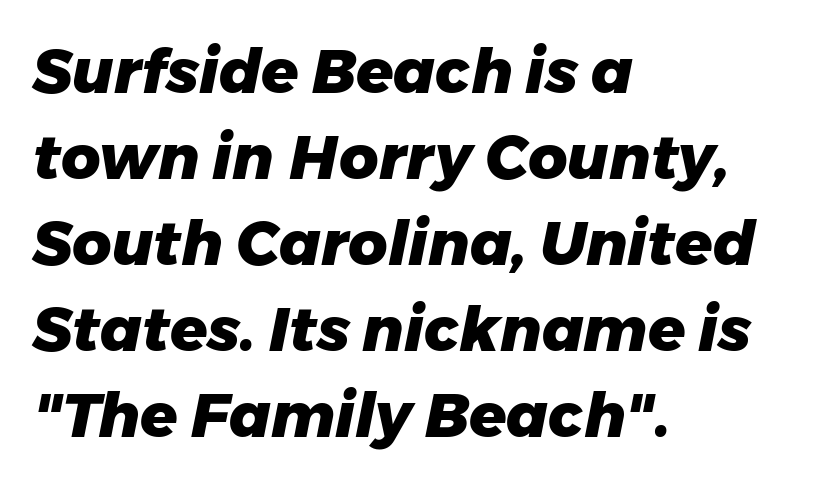
The image shows 61 px heavy type, italic (leaning right); set left-aligned, normal line spacing (1.41x), normal letter spacing, not underlined; low stroke contrast and a medium x-height.
